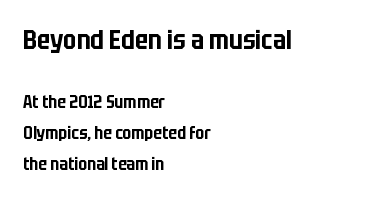
Q: Is the text italic (slanted)? A: No, it is upright.
Q: Is the text underlined? A: No.
Q: How is the paragraph aligned? A: Left-aligned.
Q: Is the spacing between letters normal or unusually wide? A: Normal.
Q: Which block of text is set in a larger size, the first (top) or the second (bottom)? A: The first (top) one.
